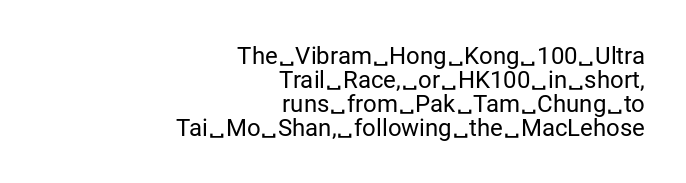
Q: Is the text bold? A: No.
Q: Is the text italic (slanted)? A: No, it is upright.
Q: Is the text underlined? A: No.
Q: How is the paragraph aligned? A: Right-aligned.
Q: Is the spacing between letters normal or unusually wide? A: Normal.
Q: Is the spacing between lines tight, normal or loose? A: Tight.
